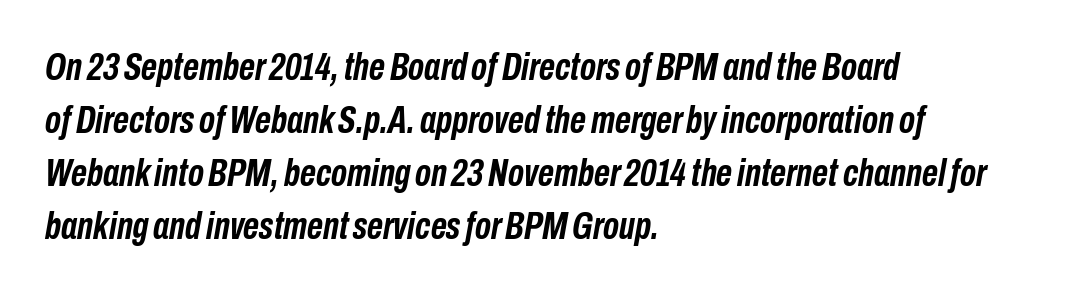
{"italic": "yes", "lean": "right", "slant_degrees": 10, "bold": "yes", "weight": "semibold", "width": "condensed", "stroke_contrast": "low", "x_height": "medium", "monospaced": "no", "underline": "no", "align": "left", "line_spacing": "normal", "line_spacing_ratio": 1.36, "letter_spacing": "normal", "letter_spacing_em": 0.0, "glyph_px": 39}
